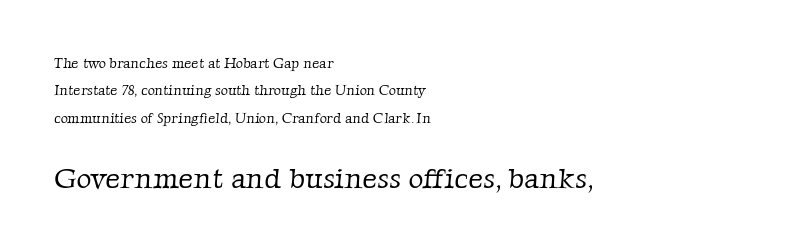
Widely set lines give the paragraph a tall, airy silhouette. All the whitespace from short lines collects on the right. Of the two passages, the one underneath uses the larger point size. Classification — serif. Note the varied advance widths — an 'i' is clearly narrower than an 'm'. Between one letter and the next there's only the usual sliver of space.
